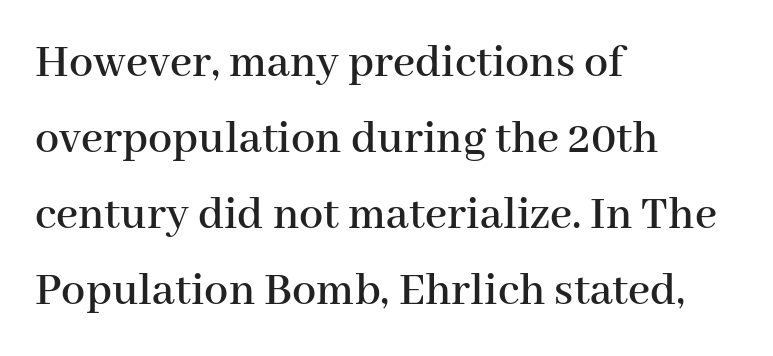
Q: Is the text italic (slanted)? A: No, it is upright.
Q: Is the typeface a serif or a sans-serif typeface? A: Serif.
Q: Is the text underlined? A: No.
Q: How is the paragraph aligned? A: Left-aligned.
Q: Is the spacing between letters normal or unusually wide? A: Normal.
Q: Is the spacing between lines tight, normal or loose? A: Normal.
Q: Width (condensed, normal, or wide)? A: Normal.
Q: Stroke contrast? A: High.
Q: x-height? A: Medium.
Q: Monospaced? A: No.
